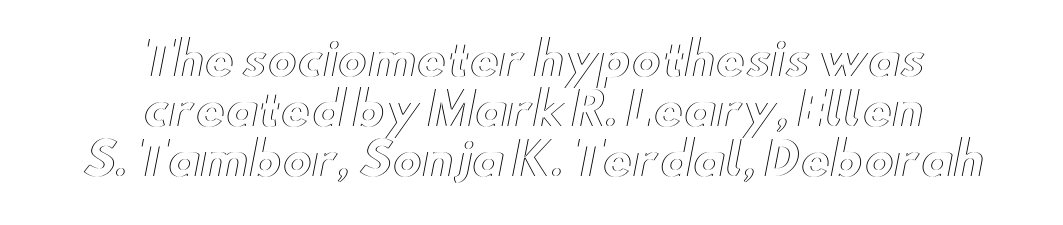
The image shows 45 px wide type; set centered, tight line spacing (1.11x), normal letter spacing, not underlined; a small x-height.
